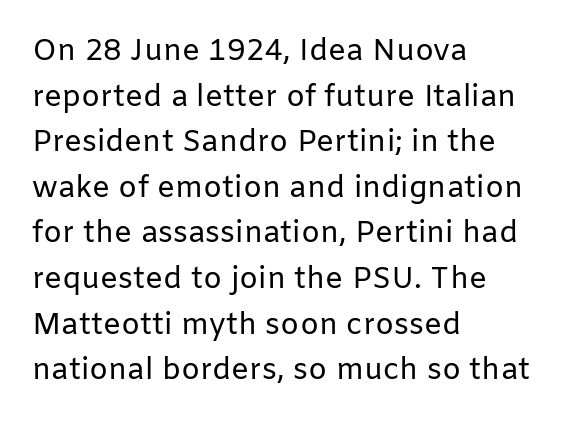
Character widths vary here, with narrow letters taking less room than wide ones. Check where the strokes stop: nothing finishes them off — pure sans. The type is set solid horizontally, with unmodified tracking. The font's upright variant was chosen for this text. Words float on clear page, feet unadorned.
